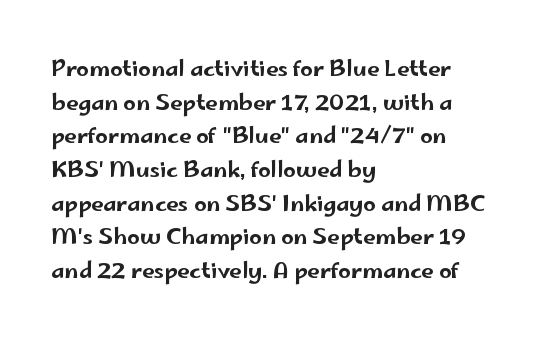
Q: Is the text italic (slanted)? A: No, it is upright.
Q: Is the text underlined? A: No.
Q: How is the paragraph aligned? A: Left-aligned.
Q: Is the spacing between letters normal or unusually wide? A: Normal.
Q: Is the spacing between lines tight, normal or loose? A: Normal.
